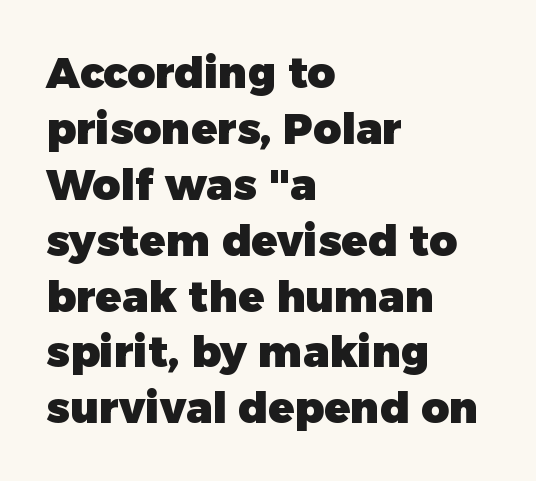
The image shows 43 px heavy sans-serif type, upright; set left-aligned, normal line spacing (1.3x), normal letter spacing, not underlined; low stroke contrast and a medium x-height.
